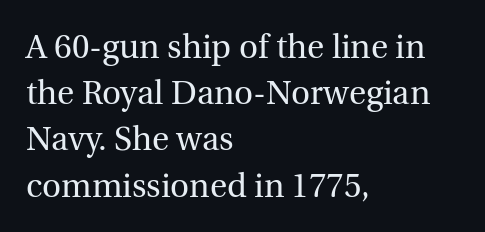
{"serif": "yes", "italic": "no", "bold": "no", "weight": "regular", "width": "normal", "x_height": "medium", "monospaced": "no", "underline": "no", "align": "left", "line_spacing": "normal", "line_spacing_ratio": 1.4, "letter_spacing": "normal", "letter_spacing_em": 0.0, "glyph_px": 33}
